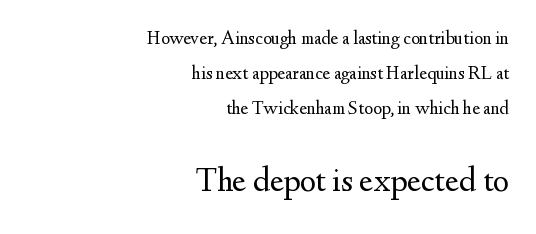
{"serif": "yes", "italic": "no", "bold": "no", "weight": "regular", "width": "normal", "stroke_contrast": "medium", "x_height": "small", "monospaced": "no", "underline": "no", "align": "right", "line_spacing_ratio": 1.85, "letter_spacing": "normal", "letter_spacing_em": 0.0, "larger_block": "second", "size_ratio": 1.79, "glyph_px": 34}
